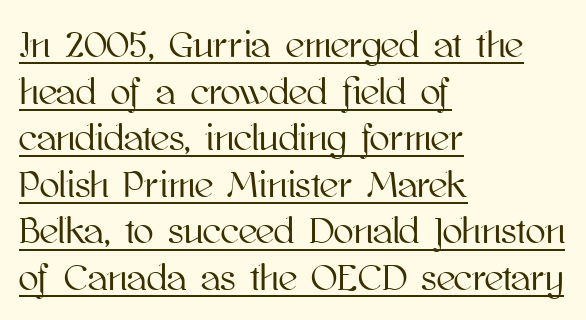
{"italic": "no", "width": "normal", "stroke_contrast": "high", "x_height": "medium", "monospaced": "no", "underline": "yes", "align": "left", "line_spacing": "normal", "line_spacing_ratio": 1.26, "letter_spacing": "normal", "letter_spacing_em": 0.0, "glyph_px": 37}
